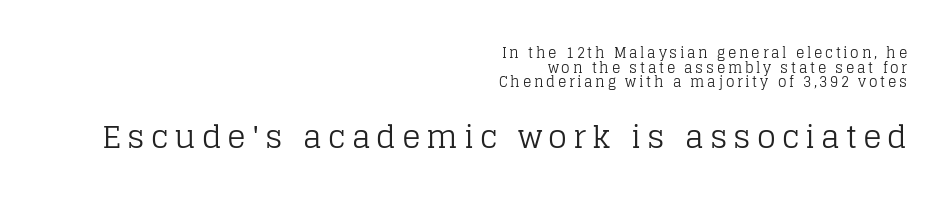
It's the straight-up-and-down kind of type. Honestly, the rows look squashed on top of each other. A typesetter would call this proportional, since set widths differ per character. A serif font was chosen for this passage. A light-to-regular cut is what we see here. Underlining? Definitely not there.
